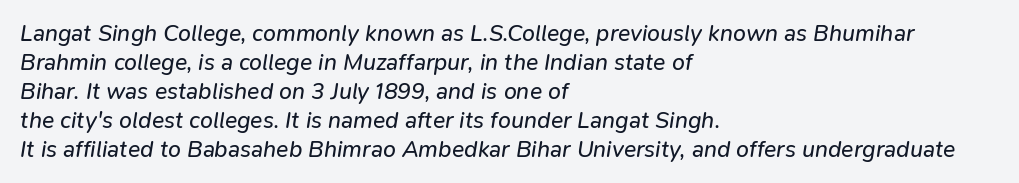
The baseline area is clear. Rendered with sloped, italic letterforms. Casual observation: everything's shoved over to the left. If you measured baseline to baseline, you'd find a middling distance. No extra ink here — the face is not bold. Does extra space separate the letters? No, they use regular spacing.
